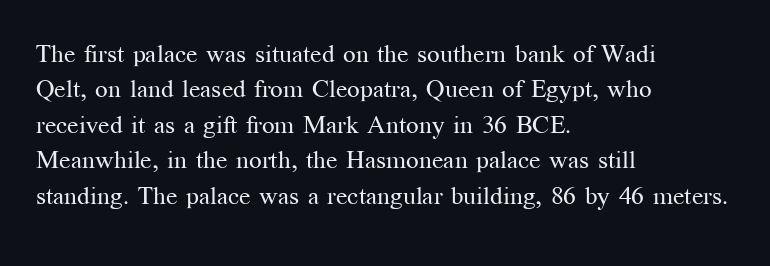
Q: Is the text bold? A: No.
Q: Is the text italic (slanted)? A: No, it is upright.
Q: Is the text underlined? A: No.
Q: How is the paragraph aligned? A: Left-aligned.
Q: Is the spacing between letters normal or unusually wide? A: Normal.
Q: Is the spacing between lines tight, normal or loose? A: Normal.
